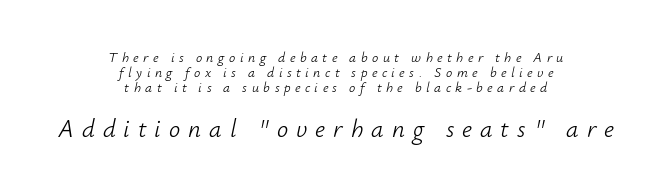
Yep, that's italic — everything's leaning. The following chunk of copy outweighs the initial chunk in type size. Any mark beneath the type? The region is blank. Is the block centered? Yes — each line is placed symmetrically about the middle. Inter-character spacing is expanded well beyond the font's built-in metrics.
